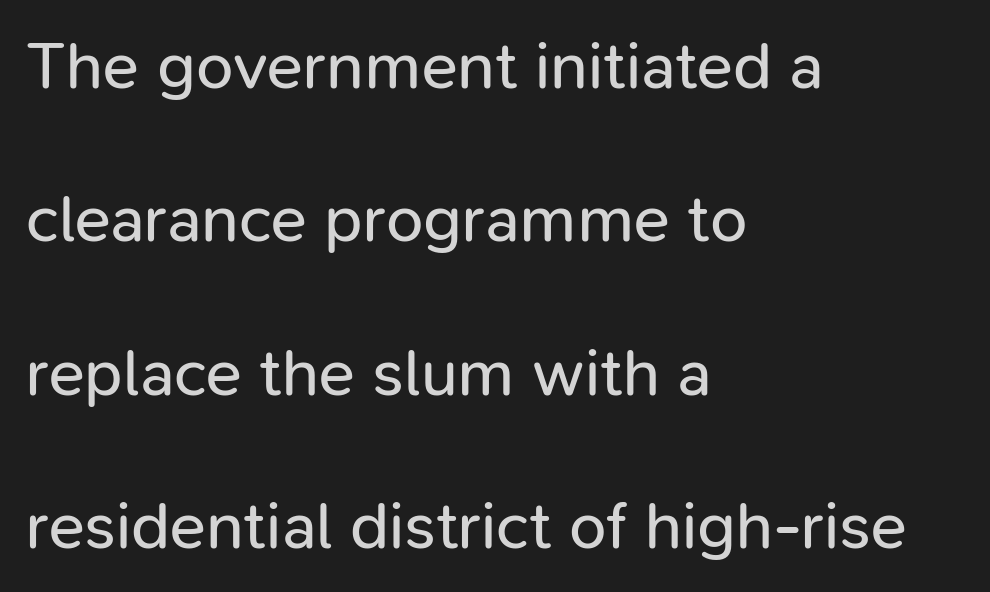
Does extra space separate the letters? No, they use regular spacing. Stroke mass is kept to a normal reading level or below. If you drew a ruler down the left edge, every line would touch it. A roman cut, with each character standing at attention.
